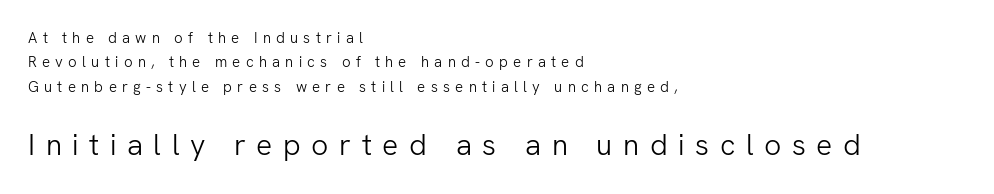
The passage shown stacks its lines at a standard gap. This sample uses expanded letter spacing, leaving extra air between glyphs. These lines are rendered in a variable-pitch font. Where is the straight margin? On the left. Tall strokes in this sample are plumb rather than angled. Each letter's strokes conclude bluntly, with no projecting serifs.
